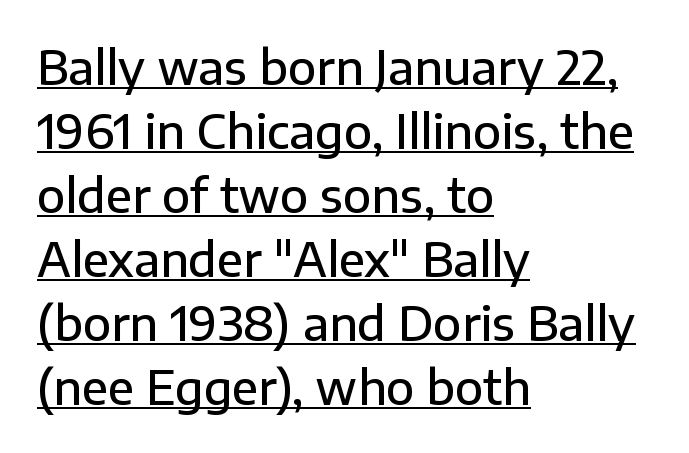
The image shows 46 px semibold sans-serif type, upright; set left-aligned, normal line spacing (1.39x), normal letter spacing, underlined; low stroke contrast and a medium x-height.
